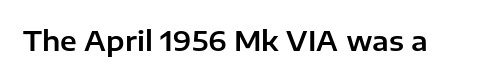
The image shows 27 px text type, upright; set normal letter spacing, not underlined.
